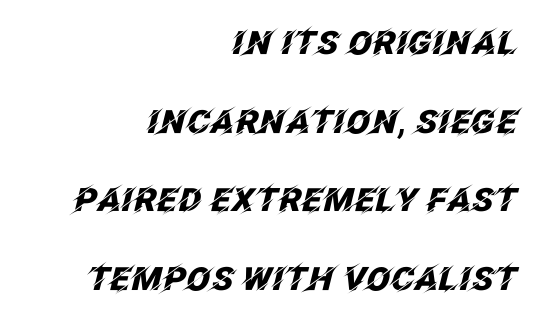
Q: Is the text bold? A: Yes.
Q: Is the text italic (slanted)? A: Yes, it leans right by about 12 degrees.
Q: Is the text underlined? A: No.
Q: How is the paragraph aligned? A: Right-aligned.
Q: Is the spacing between letters normal or unusually wide? A: Normal.
Q: Is the spacing between lines tight, normal or loose? A: Loose.
Q: Width (condensed, normal, or wide)? A: Normal.
Q: Stroke contrast? A: Low.
Q: x-height? A: Large.
Q: Monospaced? A: No.
